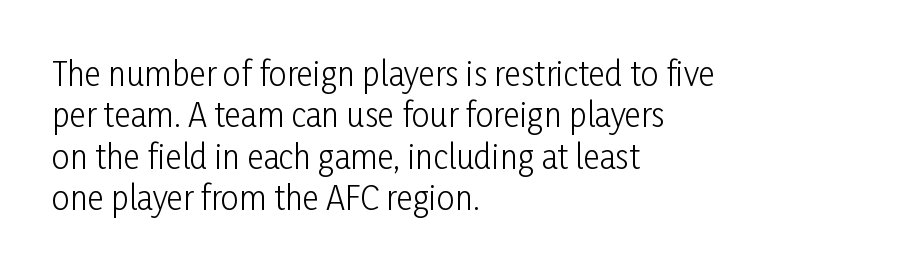
{"serif": "no", "italic": "no", "bold": "no", "weight": "light", "width": "condensed", "stroke_contrast": "low", "x_height": "medium", "monospaced": "no", "underline": "no", "align": "left", "line_spacing": "normal", "line_spacing_ratio": 1.29, "letter_spacing": "normal", "letter_spacing_em": 0.0, "glyph_px": 32}
